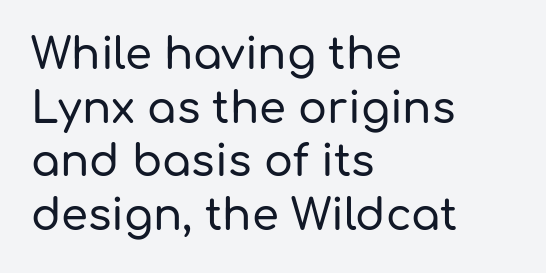
Q: Is the text italic (slanted)? A: No, it is upright.
Q: Is the typeface a serif or a sans-serif typeface? A: Sans-serif.
Q: Is the text underlined? A: No.
Q: How is the paragraph aligned? A: Left-aligned.
Q: Is the spacing between letters normal or unusually wide? A: Normal.
Q: Is the spacing between lines tight, normal or loose? A: Normal.
Q: Width (condensed, normal, or wide)? A: Normal.
Q: Stroke contrast? A: Low.
Q: x-height? A: Medium.
Q: Monospaced? A: No.
